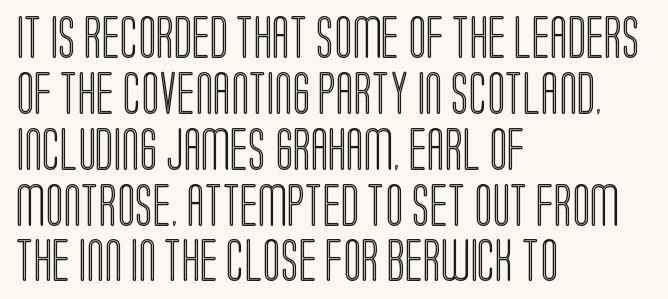
If you drew a ruler down the left edge, every line would touch it. Vertically, the passage feels balanced, rows spaced as you'd expect. Words float on clear page, feet unadorned. This sample has the flowing, uneven cadence of proportional lettering. Here the glyphs are tracked normally, forming tight word shapes.
